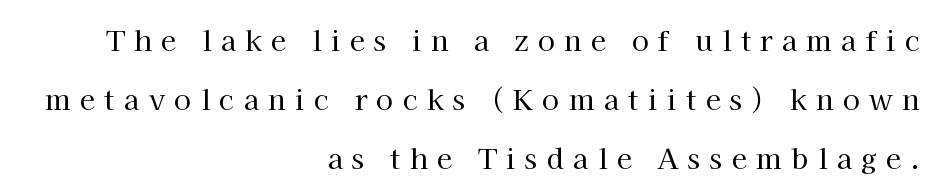
The compositor pushed each line to the right boundary. Anything drawn beneath the words? Only blank space. The typography opts for an upright posture over an oblique one. Horizontal bands of white between lines are thick stripes.
